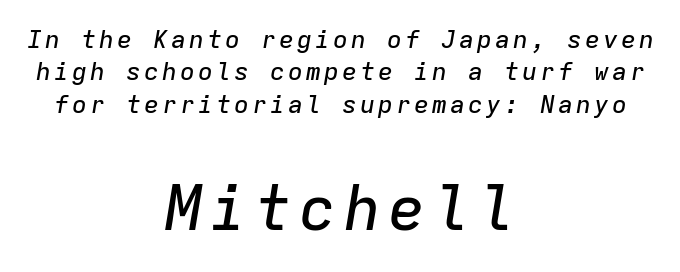
The gap between lines stays unmarked. One-word summary of the alignment: center. These two chunks differ in scale, with the bottom chunk taking the larger measure. The passage shown is typed in a monospace face where columns stay perfectly aligned. The lettering tilts uniformly, giving the passage an italic look. The space between consecutive lines is moderate.
